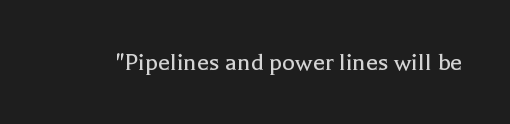
Q: Is the text bold? A: No.
Q: Is the text italic (slanted)? A: No, it is upright.
Q: Is the text underlined? A: No.
Q: Is the spacing between letters normal or unusually wide? A: Normal.
